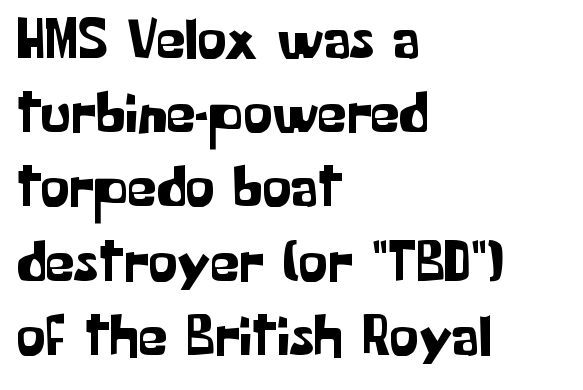
{"serif": "no", "italic": "no", "width": "normal", "stroke_contrast": "low", "x_height": "medium", "monospaced": "no", "underline": "no", "align": "left", "line_spacing": "normal", "line_spacing_ratio": 1.28, "letter_spacing": "normal", "letter_spacing_em": 0.0, "glyph_px": 58}
